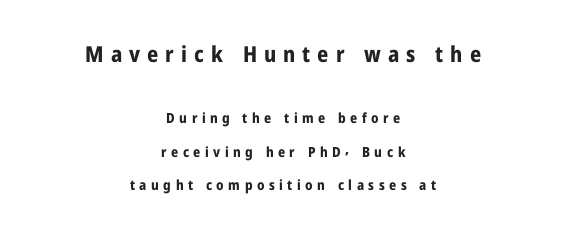
Strong, thick strokes mark this as bold type. Has an underline been added? It has not. Tracking here is generous; glyphs stand well apart from one another. Regarding leading, the lines here are spaced well apart. Typesetter's note — upper block bumped up in size, lower block left smaller. These lines were composed using upright roman letters.
